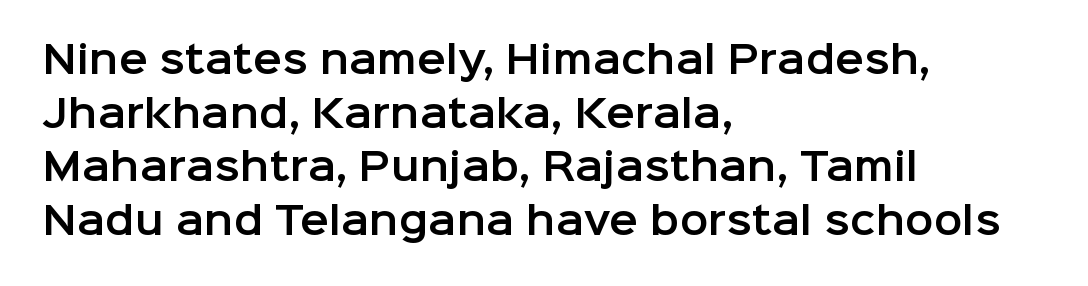
The image shows 38 px sans-serif type, upright; set left-aligned, normal line spacing (1.41x), normal letter spacing, not underlined; low stroke contrast and a medium x-height.
